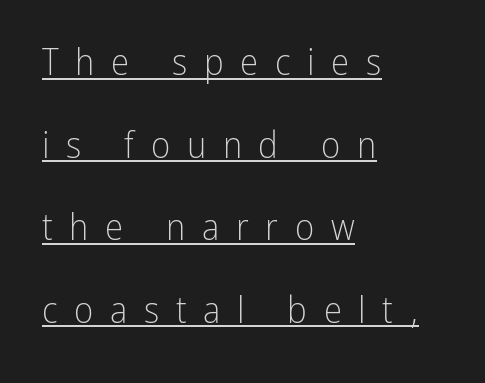
Do the letters lean? They stand straight. The passage shown is typeset with a sans-serif family. Every word sits above its own underline. No extra ink here — the face is not bold. Character widths vary here, with narrow letters taking less room than wide ones. These lines are set flush left with a ragged right edge.
